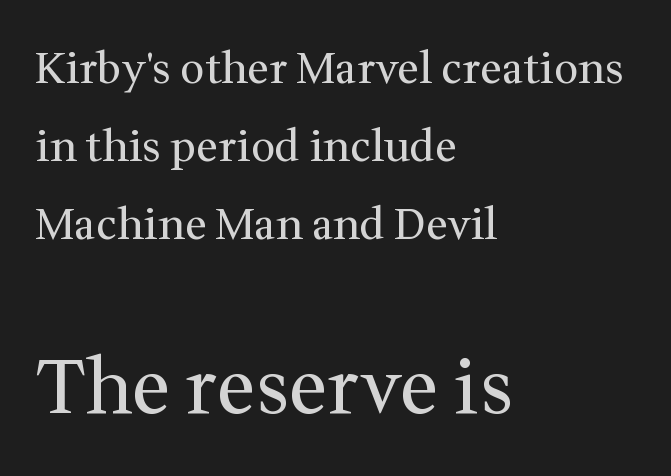
Q: Is the text bold? A: No.
Q: Is the text italic (slanted)? A: No, it is upright.
Q: Is the typeface a serif or a sans-serif typeface? A: Serif.
Q: Is the text underlined? A: No.
Q: How is the paragraph aligned? A: Left-aligned.
Q: Is the spacing between letters normal or unusually wide? A: Normal.
Q: Which block of text is set in a larger size, the first (top) or the second (bottom)? A: The second (bottom) one.
Q: Width (condensed, normal, or wide)? A: Normal.
Q: Stroke contrast? A: Medium.
Q: x-height? A: Medium.
Q: Monospaced? A: No.
